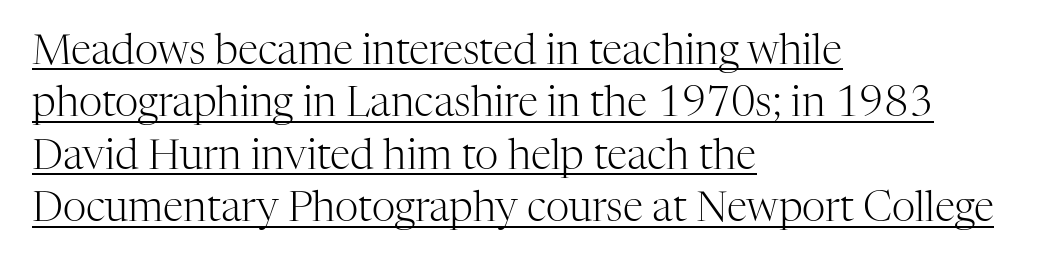
Honestly, the underline is the first thing you notice here. Does the lettering tilt? It doesn't — this is upright. Words appear dense and cohesive because spacing is normal. The typesetting does not lean heavy: it is not bold.
